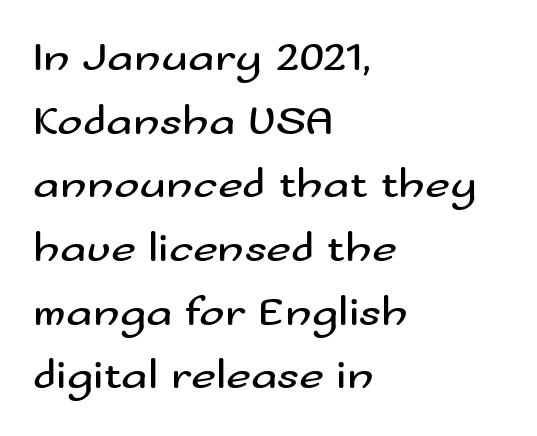
The image shows 43 px regular-weight, wide sans-serif type, upright; set left-aligned, normal line spacing (1.48x), normal letter spacing, not underlined; medium stroke contrast and a small x-height.
